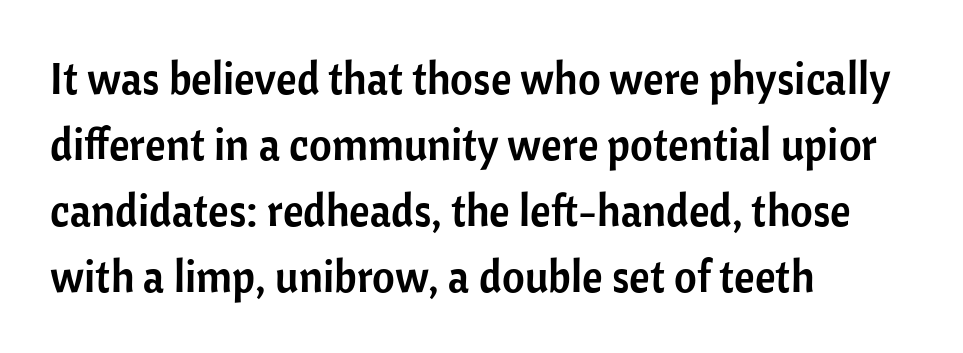
Note the varied advance widths — an 'i' is clearly narrower than an 'm'. This rendering leaves character spacing at its baseline value. Does the type have serifs? No, each stem ends abruptly. Regular leading. A classic flush-left, rag-right setting is used for this passage. If you drew a line through each stem, it would be perfectly vertical.
